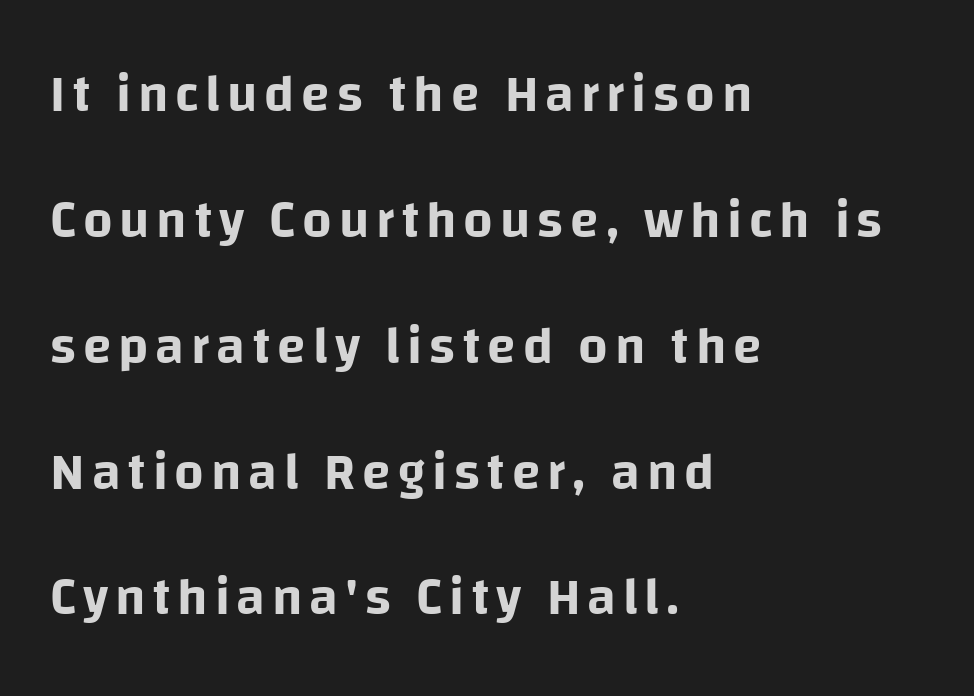
The image shows 52 px sans-serif type, upright; set left-aligned, loose line spacing (2.42x), not underlined; low stroke contrast and a large x-height.
